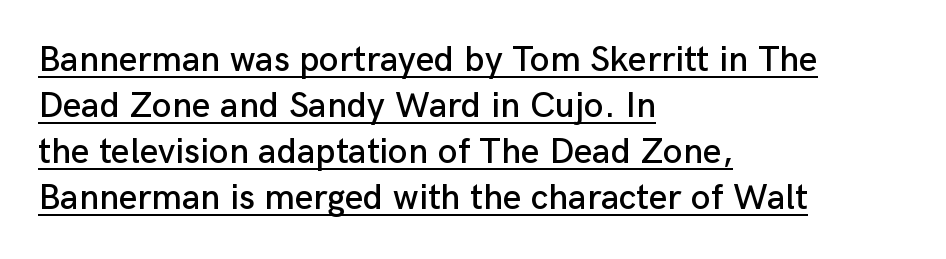
The image shows 36 px sans-serif type, upright; set left-aligned, normal line spacing (1.28x), normal letter spacing, underlined; low stroke contrast and a medium x-height.
